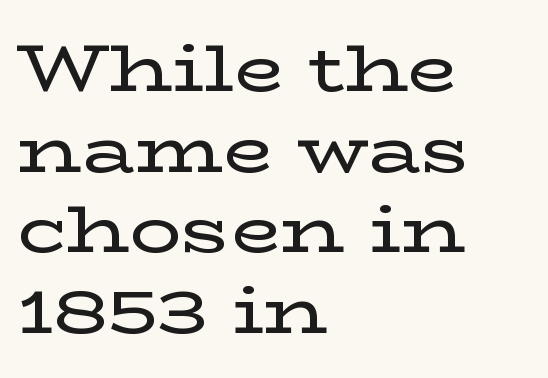
{"serif": "yes", "italic": "no", "width": "wide", "stroke_contrast": "low", "x_height": "medium", "monospaced": "no", "underline": "no", "align": "left", "line_spacing_ratio": 1.24, "letter_spacing": "normal", "letter_spacing_em": 0.0, "glyph_px": 65}
